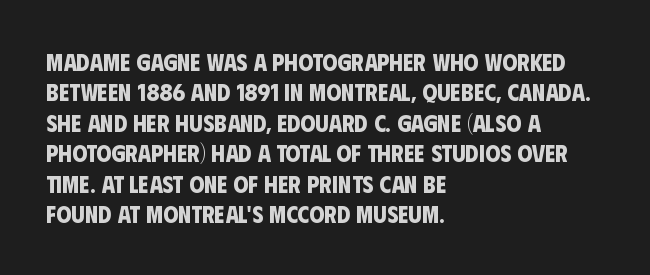
The image shows 24 px bold type; set left-aligned, normal line spacing (1.27x), normal letter spacing, not underlined.
